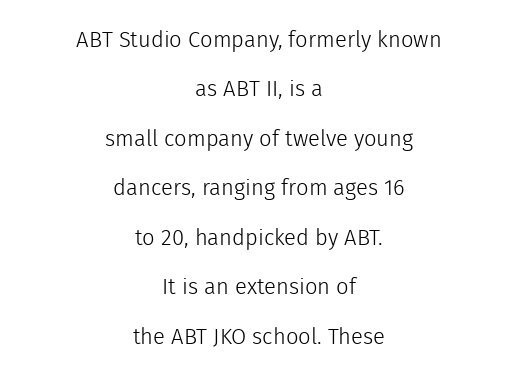
{"italic": "no", "bold": "no", "underline": "no", "align": "center", "line_spacing": "loose", "line_spacing_ratio": 2.25, "letter_spacing": "normal", "letter_spacing_em": 0.0, "glyph_px": 22}
